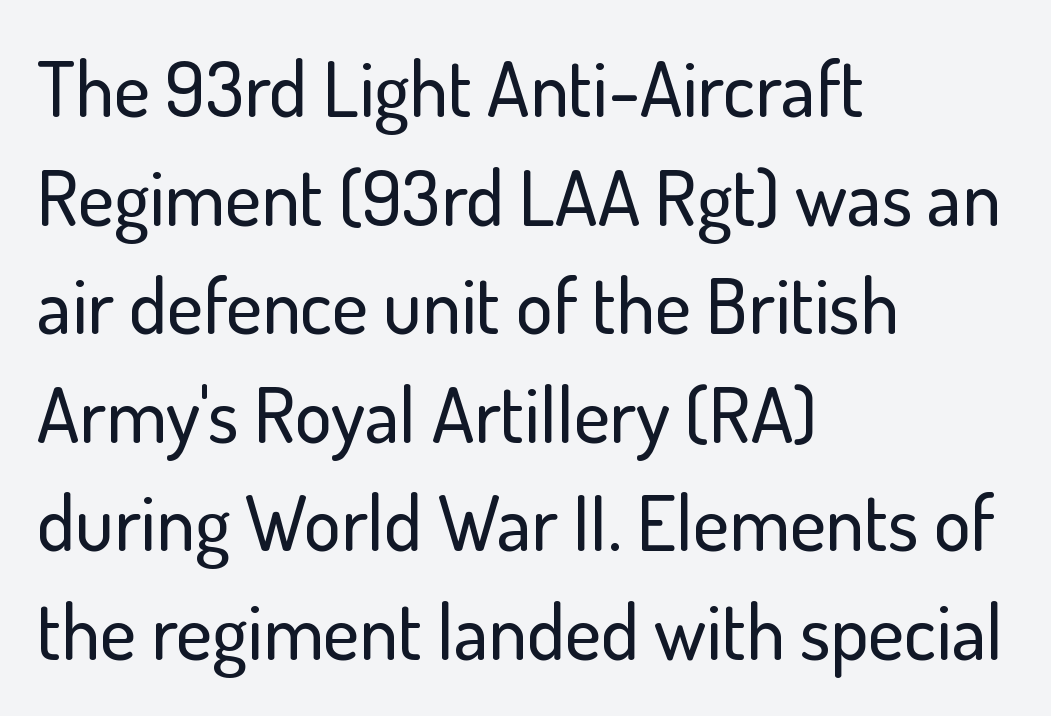
Reading down the block, your eye returns to a fixed left position each line. When letters stand straight like this, we call the style roman or upright. No extra tracking has been applied to these lines. If you measured baseline to baseline, you'd find a middling distance. Varying glyph widths throughout — classic text-font behaviour.
